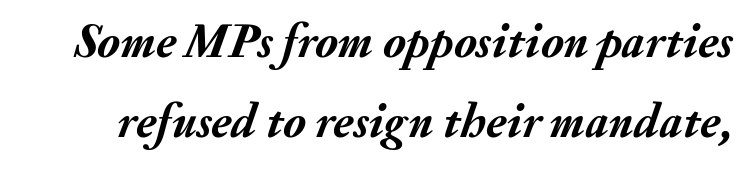
The image shows 48 px semibold type, italic (leaning right); set normal line spacing (1.67x), normal letter spacing, not underlined; medium stroke contrast and a small x-height.
